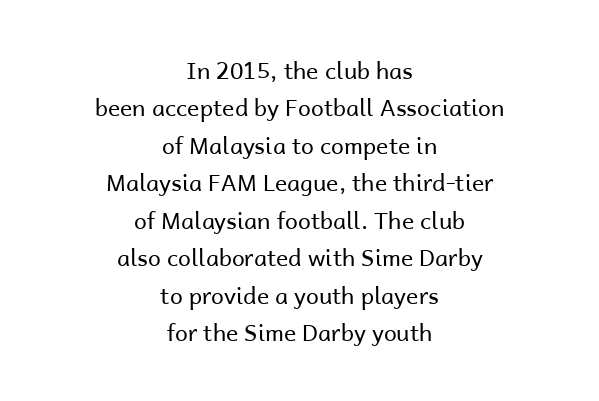
Characters remain perfectly vertical along every line. Stems and bowls with no extra thickness — not bold. A clean baseline with only descenders dipping below it. Is the letter spacing exaggerated? No — it looks like the ordinary default. Leading matches the norm, producing a regular column.
